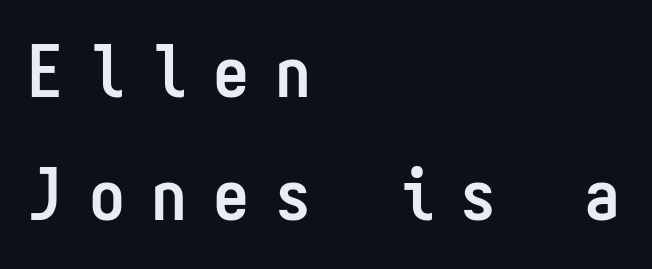
Horizontally, the lines are justified to the leading edge only. Typographic density is high because the face is bold. Anything drawn beneath the words? Only blank space. Do the characters align in a grid? Yes, the font is monospaced.
